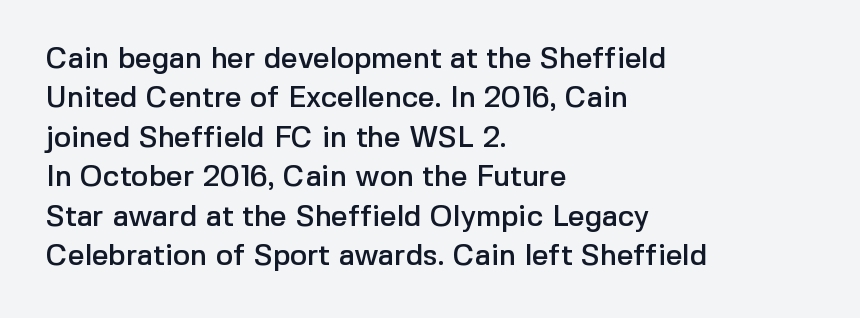
Default kerning and tracking; the words read as compact shapes. A typesetter would call this proportional, since set widths differ per character. Reading down the block, your eye returns to a fixed left position each line. The rows are spaced the way most documents space them. The typeface chosen for these lines omits serifs.
